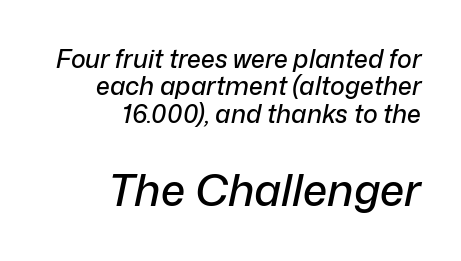
The image shows 44 px text type, italic (leaning right); set right-aligned, tight line spacing (1.1x), normal letter spacing, not underlined; the second (bottom) block is 1.76x larger; low stroke contrast and a medium x-height.
